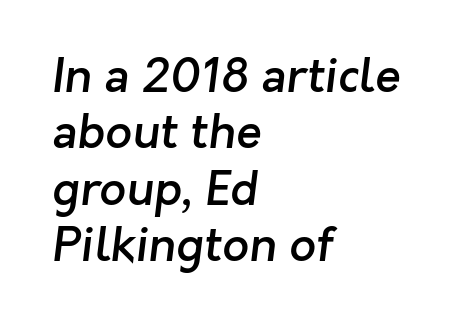
One-word summary of the alignment: left. A somewhat darkened texture: the type is semibold rather than bold. Does the type have serifs? No, each stem ends abruptly. Each word holds together tightly as a unit, with standard inter-letter gaps.
